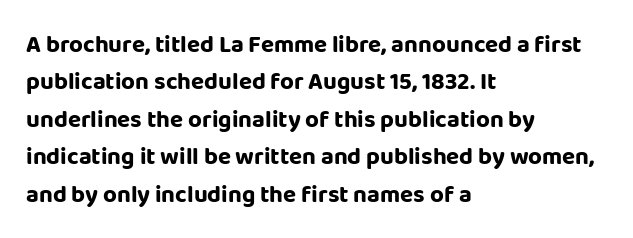
{"italic": "no", "bold": "yes", "underline": "no", "align": "left", "line_spacing": "normal", "line_spacing_ratio": 1.56, "letter_spacing": "normal", "letter_spacing_em": 0.0, "glyph_px": 24}
